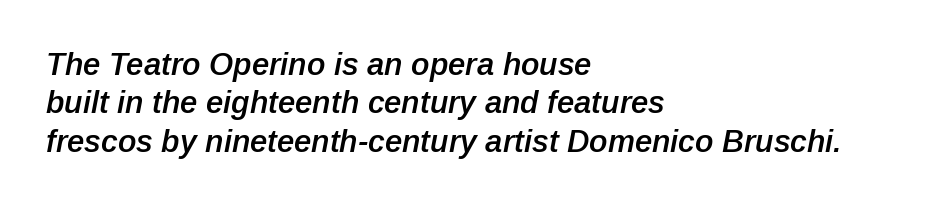
{"italic": "yes", "lean": "right", "slant_degrees": 12, "bold": "semi", "weight": "semibold", "width": "normal", "stroke_contrast": "low", "x_height": "medium", "monospaced": "no", "underline": "no", "align": "left", "line_spacing_ratio": 1.24, "letter_spacing": "normal", "letter_spacing_em": 0.0, "glyph_px": 31}
